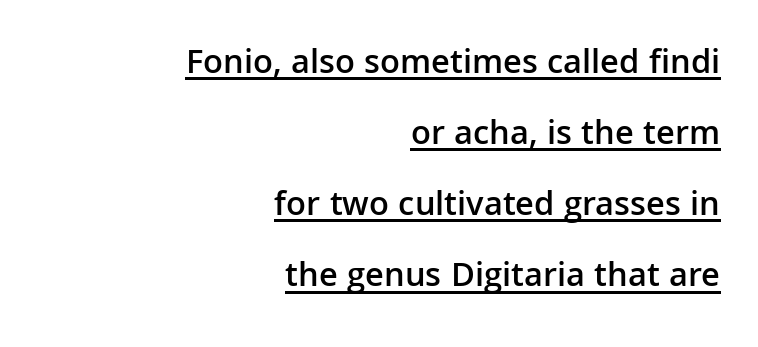
{"serif": "no", "italic": "no", "bold": "semi", "weight": "semibold", "width": "normal", "stroke_contrast": "low", "x_height": "medium", "monospaced": "no", "underline": "yes", "align": "right", "line_spacing": "loose", "line_spacing_ratio": 2.03, "letter_spacing": "normal", "letter_spacing_em": 0.0, "glyph_px": 35}
